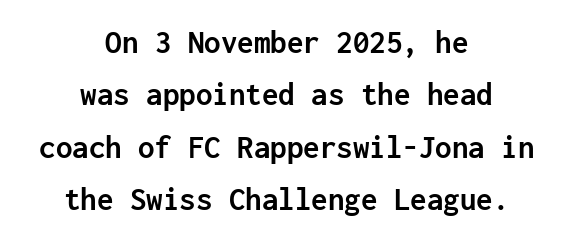
{"serif": "no", "italic": "no", "bold": "yes", "weight": "semibold", "width": "normal", "stroke_contrast": "low", "x_height": "medium", "monospaced": "yes", "underline": "no", "align": "center", "line_spacing": "normal", "line_spacing_ratio": 1.59, "letter_spacing": "normal", "letter_spacing_em": 0.0, "glyph_px": 33}
